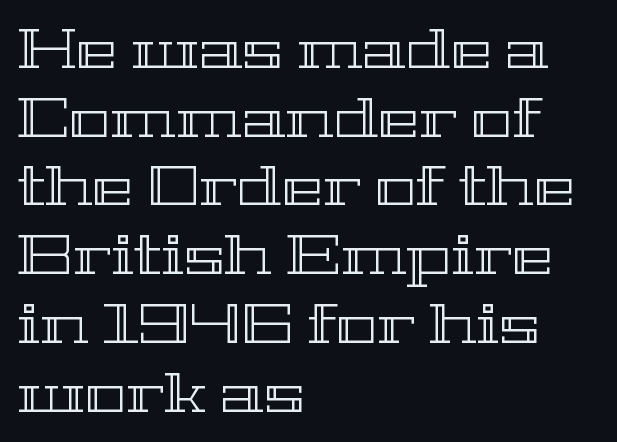
{"italic": "no", "width": "wide", "x_height": "medium", "monospaced": "no", "underline": "no", "align": "left", "line_spacing": "normal", "line_spacing_ratio": 1.25, "letter_spacing": "normal", "letter_spacing_em": 0.0, "glyph_px": 55}
